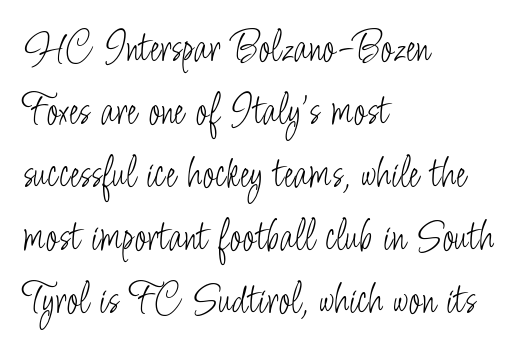
{"serif": "no", "bold": "no", "weight": "light", "width": "condensed", "stroke_contrast": "low", "x_height": "small", "monospaced": "no", "underline": "no", "align": "left", "line_spacing": "normal", "line_spacing_ratio": 1.4, "letter_spacing": "normal", "letter_spacing_em": 0.0, "glyph_px": 45}
